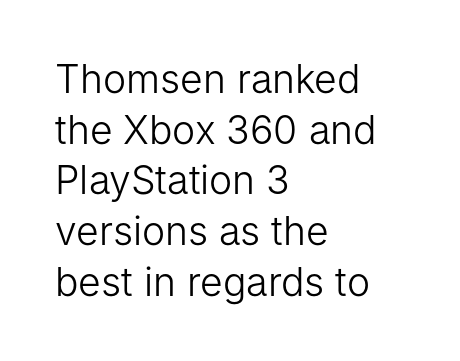
The image shows 39 px light sans-serif type, upright; set left-aligned, normal line spacing (1.3x), normal letter spacing, not underlined; low stroke contrast and a medium x-height.
